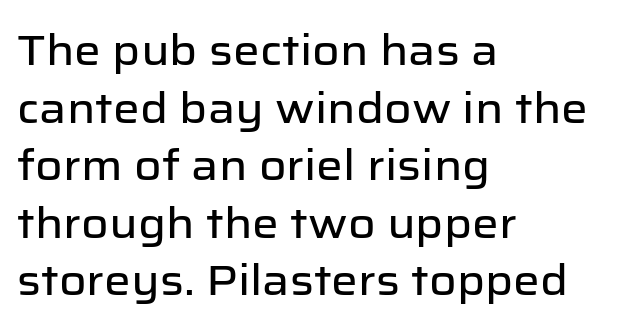
{"serif": "no", "italic": "no", "width": "normal", "stroke_contrast": "low", "x_height": "medium", "monospaced": "no", "underline": "no", "align": "left", "line_spacing": "normal", "line_spacing_ratio": 1.37, "letter_spacing": "normal", "letter_spacing_em": 0.0, "glyph_px": 42}
